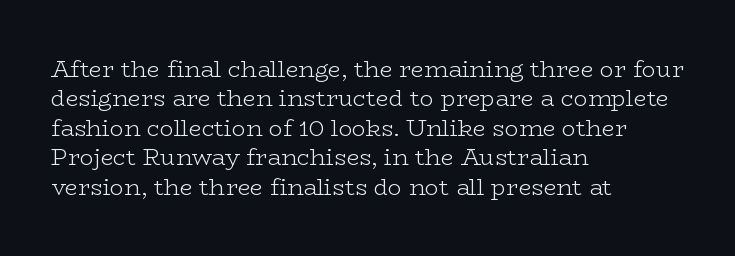
Q: Is the text bold? A: No.
Q: Is the text italic (slanted)? A: No, it is upright.
Q: Is the text underlined? A: No.
Q: How is the paragraph aligned? A: Left-aligned.
Q: Is the spacing between letters normal or unusually wide? A: Normal.
Q: Is the spacing between lines tight, normal or loose? A: Normal.
